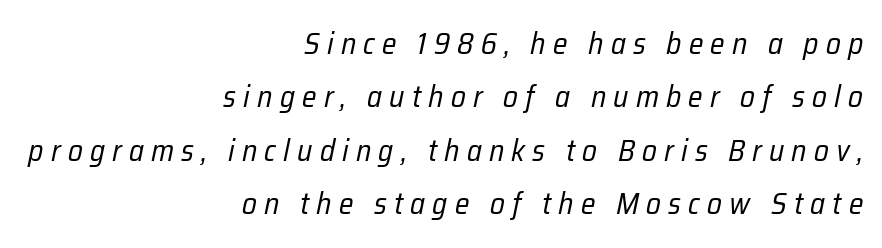
{"italic": "yes", "lean": "right", "slant_degrees": 12, "bold": "no", "weight": "regular", "width": "condensed", "stroke_contrast": "low", "x_height": "medium", "monospaced": "no", "underline": "no", "align": "right", "line_spacing_ratio": 1.78, "letter_spacing": "wide", "letter_spacing_em": 0.24, "glyph_px": 30}
